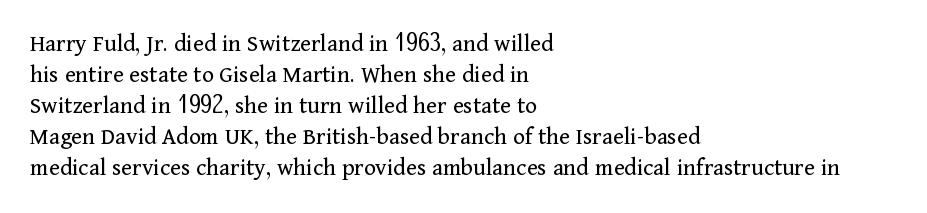
Q: Is the text bold? A: No.
Q: Is the text italic (slanted)? A: No, it is upright.
Q: Is the text underlined? A: No.
Q: How is the paragraph aligned? A: Left-aligned.
Q: Is the spacing between letters normal or unusually wide? A: Normal.
